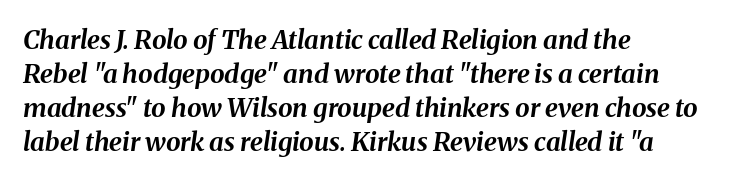
Look at the stroke-to-counter ratio: heavy, a bold. The baseline area is clear. An italicized treatment has been applied to the whole sample. The text block is weighted toward the left margin, trailing off unevenly rightward.
